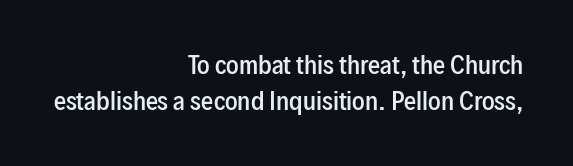
{"italic": "no", "bold": "semi", "underline": "no", "align": "right", "line_spacing": "normal", "line_spacing_ratio": 1.5, "letter_spacing": "normal", "letter_spacing_em": 0.0, "glyph_px": 24}
